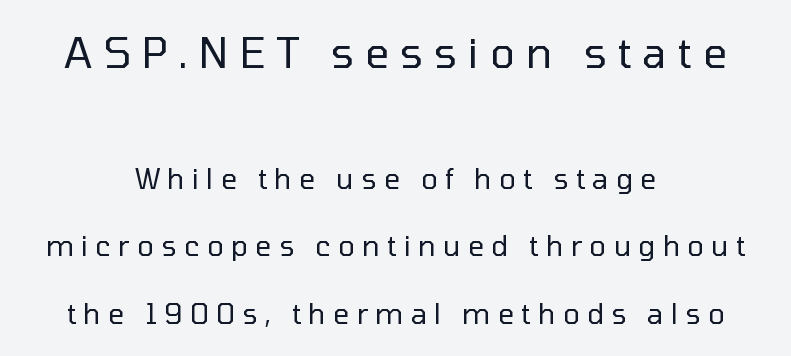
The image shows 42 px regular-weight sans-serif type, upright; set centered, loose line spacing (2.41x), unusually wide letter spacing (+0.26 em), not underlined; the first (top) block is 1.5x larger; low stroke contrast and a medium x-height.
